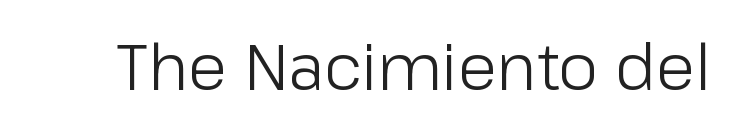
The image shows 64 px light sans-serif type, upright; set normal letter spacing, not underlined; low stroke contrast and a medium x-height.
